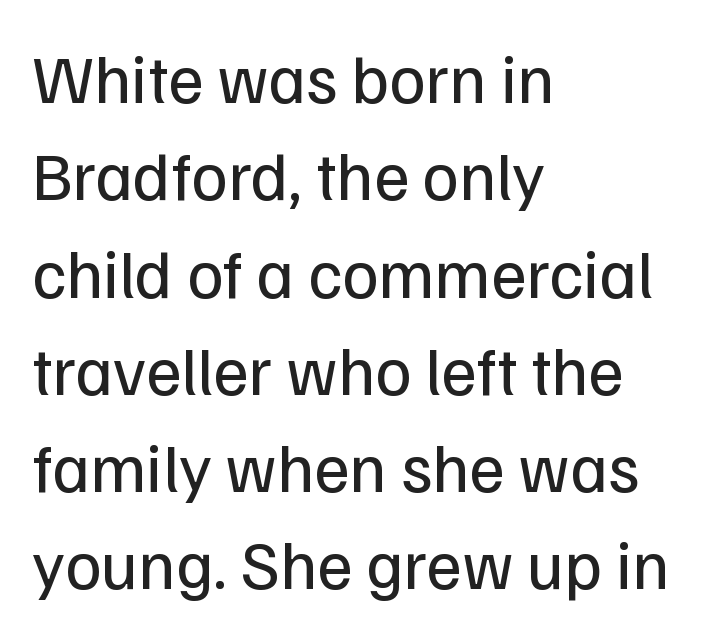
The image shows 69 px regular-weight sans-serif type, upright; set left-aligned, normal line spacing (1.41x), normal letter spacing, not underlined; low stroke contrast and a medium x-height.
